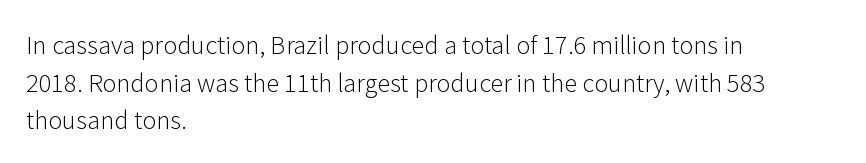
{"italic": "no", "bold": "no", "underline": "no", "align": "left", "line_spacing": "normal", "line_spacing_ratio": 1.57, "letter_spacing": "normal", "letter_spacing_em": 0.0, "glyph_px": 24}
